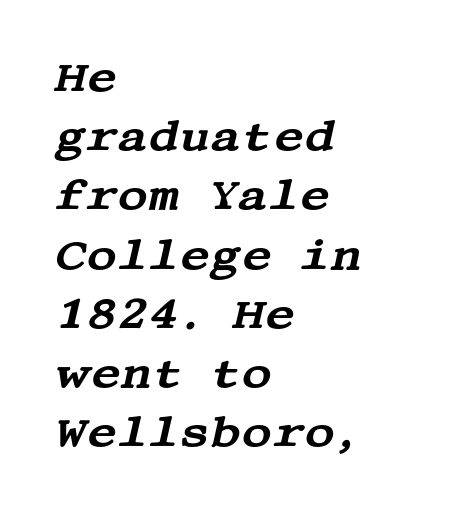
Q: Is the text italic (slanted)? A: Yes, it leans right by about 13 degrees.
Q: Is the typeface a serif or a sans-serif typeface? A: Serif.
Q: Is the text underlined? A: No.
Q: How is the paragraph aligned? A: Left-aligned.
Q: Is the spacing between letters normal or unusually wide? A: Normal.
Q: Is the spacing between lines tight, normal or loose? A: Normal.
Q: Width (condensed, normal, or wide)? A: Wide.
Q: Stroke contrast? A: Medium.
Q: x-height? A: Large.
